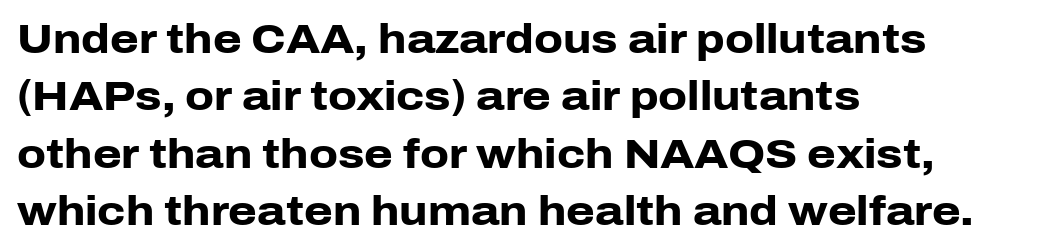
Interline gaps are of average width in this sample. A clean baseline with only descenders dipping below it. How are the letters spaced? Ordinarily, with no added tracking. Varying glyph widths throughout — classic text-font behaviour. This is heavy type, rendered in bold.
